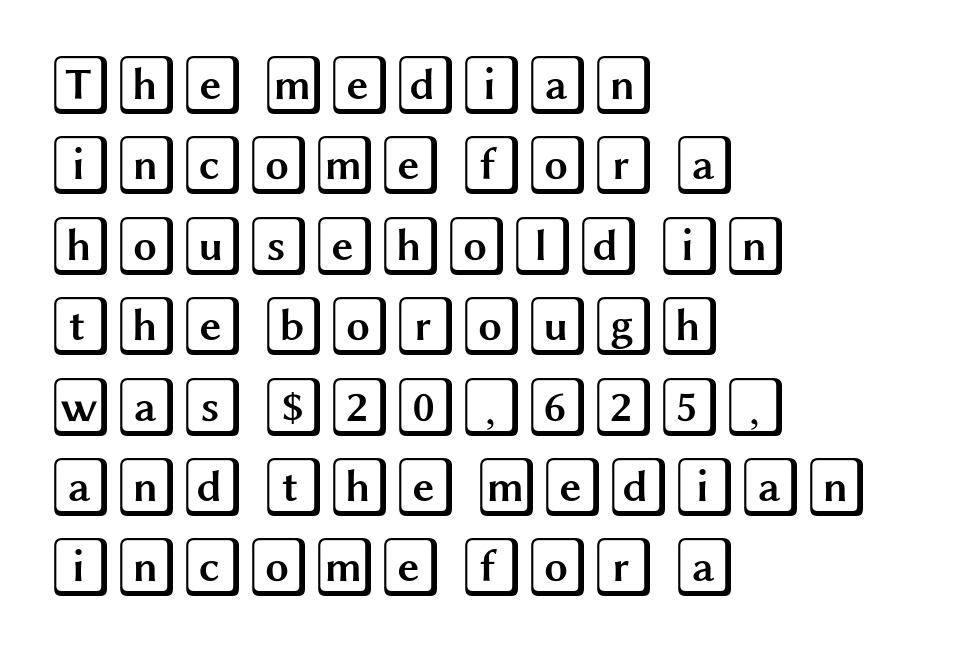
What's the leading like? Ordinary, nothing unusual. Italic: no, the glyphs are upright roman. The words here are not underlined. Visually the block forms a straight wall on the left and a jagged coastline on the right. The rendering keeps characters at their native spacing.
